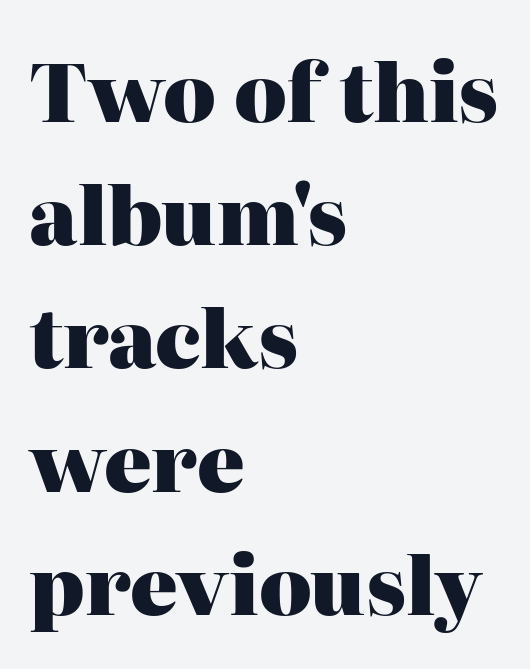
The sample has been set heavy, in full bold. The rendering shows small feet on the letterforms — a serif design. Do the letters lean? They stand straight. The passage shown has conventional tracking throughout. A typesetter would call this proportional, since set widths differ per character.
